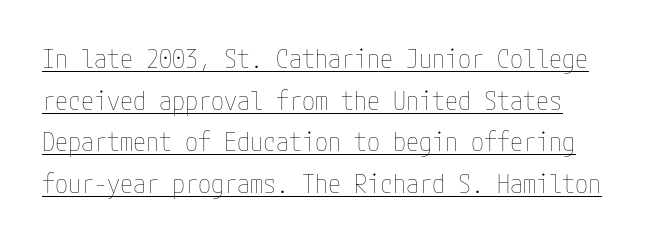
A rule runs beneath these lines of type. No extra ink here — the face is not bold. Posture: vertical. Reading down the column, the eye jumps a familiar distance to each next line.
